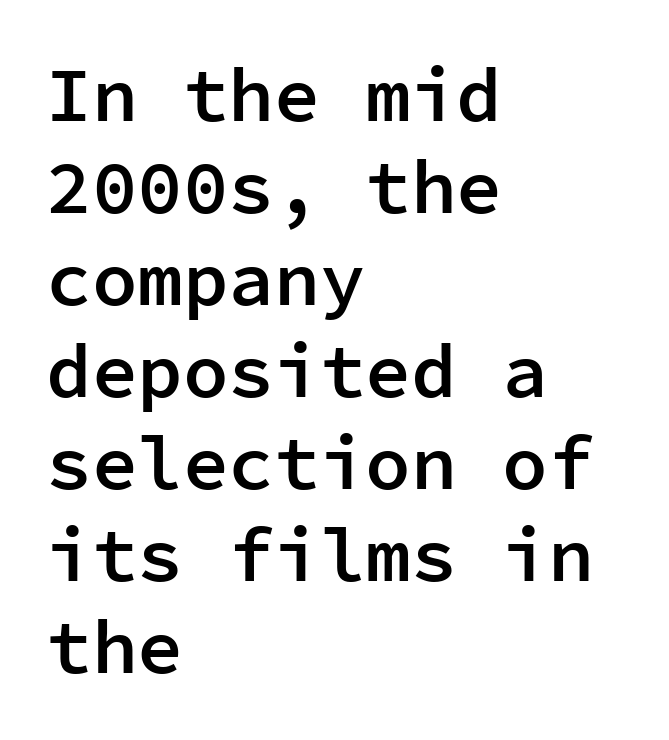
The image shows 76 px semibold sans-serif type, upright, monospaced; set left-aligned, line spacing 1.21x, normal letter spacing, not underlined; low stroke contrast and a medium x-height.
